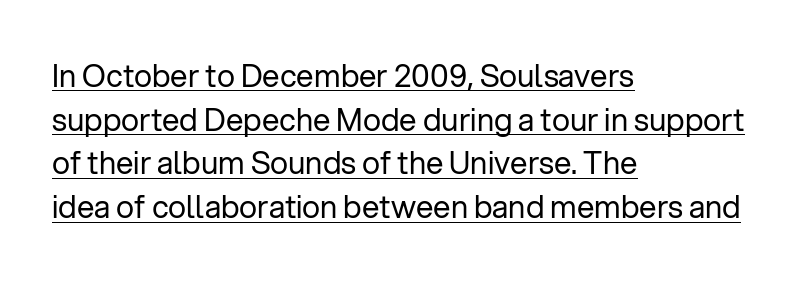
Q: Is the text bold? A: No.
Q: Is the text italic (slanted)? A: No, it is upright.
Q: Is the typeface a serif or a sans-serif typeface? A: Sans-serif.
Q: Is the text underlined? A: Yes.
Q: How is the paragraph aligned? A: Left-aligned.
Q: Is the spacing between letters normal or unusually wide? A: Normal.
Q: Is the spacing between lines tight, normal or loose? A: Normal.
Q: Width (condensed, normal, or wide)? A: Normal.
Q: Stroke contrast? A: Low.
Q: x-height? A: Medium.
Q: Monospaced? A: No.
